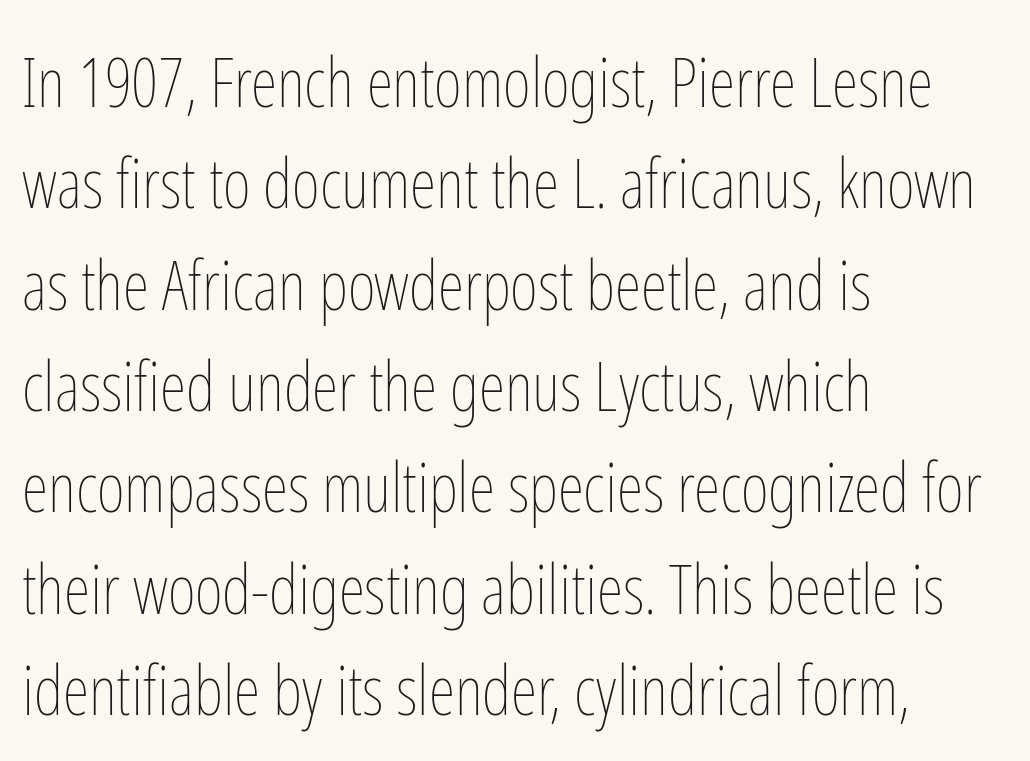
{"italic": "no", "bold": "no", "weight": "thin", "width": "condensed", "stroke_contrast": "low", "x_height": "medium", "monospaced": "no", "underline": "no", "align": "left", "line_spacing": "normal", "line_spacing_ratio": 1.49, "letter_spacing": "normal", "letter_spacing_em": 0.0, "glyph_px": 68}
